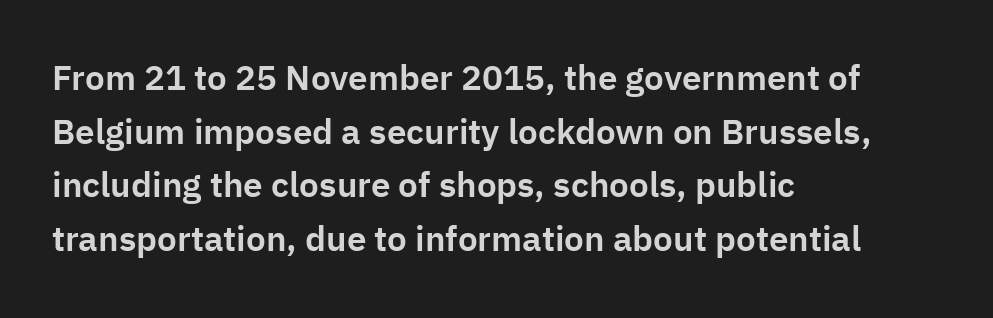
Descenders are the only things crossing below the line. Where is the straight margin? On the left. Does the type have serifs? No, each stem ends abruptly. Each word holds together tightly as a unit, with standard inter-letter gaps.
